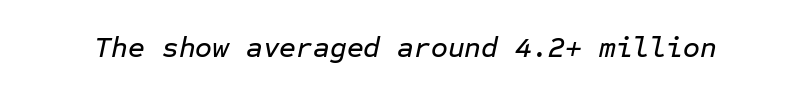
Q: Is the text italic (slanted)? A: Yes, it leans right by about 12 degrees.
Q: Is the text underlined? A: No.
Q: Is the spacing between letters normal or unusually wide? A: Normal.
Q: Width (condensed, normal, or wide)? A: Normal.
Q: Stroke contrast? A: Low.
Q: x-height? A: Medium.
Q: Monospaced? A: Yes.
